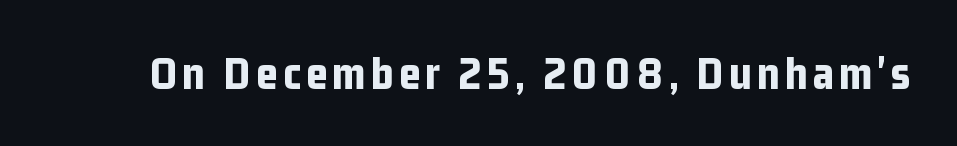
Descenders hang freely into open space. These lines were composed using upright roman letters. The passage shown is emphatically bold. Is this a sans? Yes — the strokes have no serifs.
